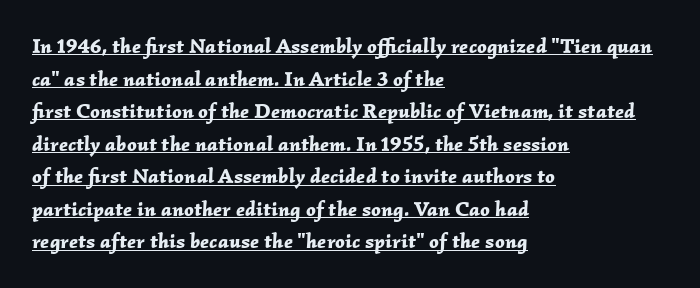
The image shows 21 px bold type, italic (leaning right); set left-aligned, normal line spacing (1.55x), normal letter spacing, underlined.
